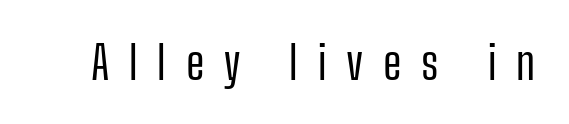
The type family on display is of the sans-serif kind. Character widths vary here, with narrow letters taking less room than wide ones. Upright lettering throughout. Check the space under the baseline: it is left empty. The typesetting does not lean heavy: it is not bold.
